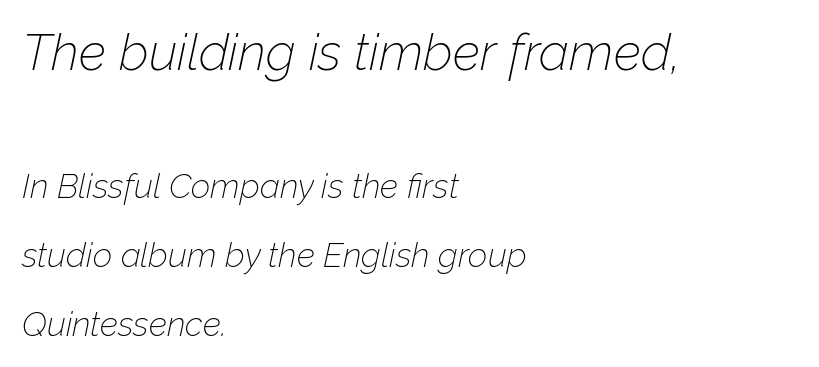
The image shows 51 px thin type, italic (leaning right); set left-aligned, loose line spacing (2.03x), normal letter spacing, not underlined; the first (top) block is 1.5x larger; low stroke contrast and a medium x-height.
